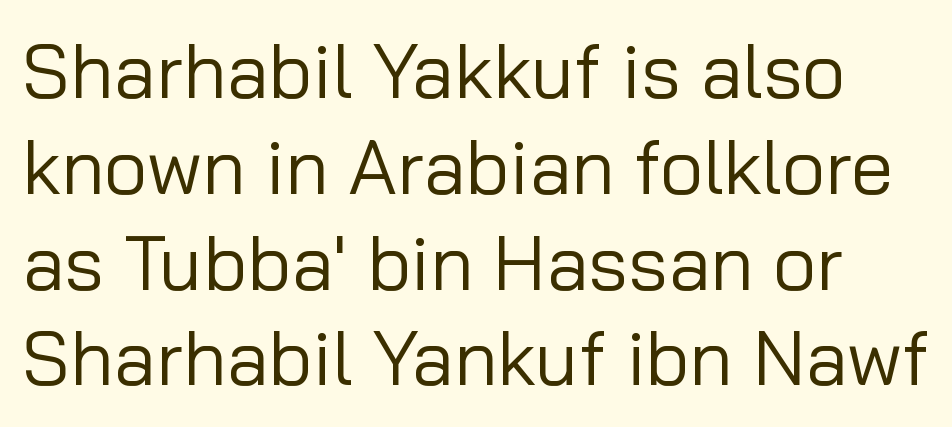
{"serif": "no", "italic": "no", "bold": "no", "weight": "regular", "width": "normal", "stroke_contrast": "low", "x_height": "medium", "monospaced": "no", "underline": "no", "line_spacing": "normal", "line_spacing_ratio": 1.26, "letter_spacing": "normal", "letter_spacing_em": 0.0, "glyph_px": 76}
